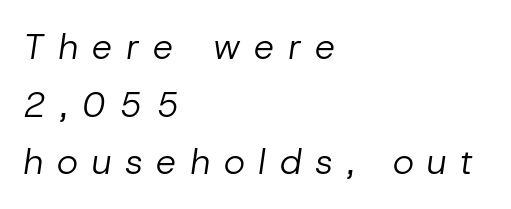
Character widths vary here, with narrow letters taking less room than wide ones. The baseline area is clear. The font is comparable to plain body text, perhaps lighter. Glyph-to-glyph distance is far greater than everyday printed text. Layout note: lines flush left.
